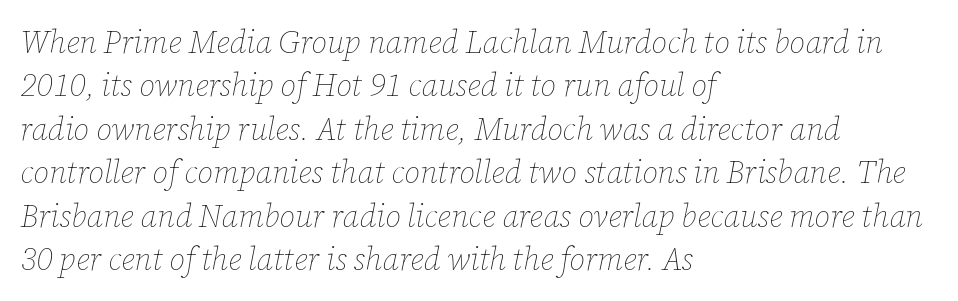
{"italic": "yes", "lean": "right", "slant_degrees": 12, "bold": "no", "weight": "thin", "width": "normal", "stroke_contrast": "low", "x_height": "medium", "monospaced": "no", "underline": "no", "align": "left", "line_spacing": "normal", "line_spacing_ratio": 1.4, "letter_spacing": "normal", "letter_spacing_em": 0.0, "glyph_px": 31}
